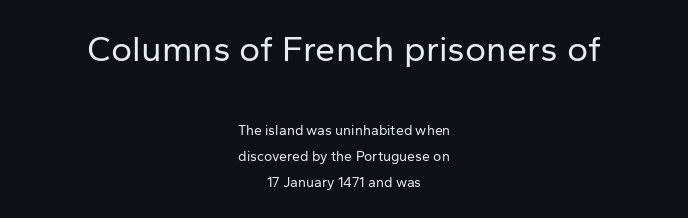
Varying glyph widths throughout — classic text-font behaviour. Between these two stacked blocks, the higher one wins on size. Nope, no serifs anywhere on these letters. Tracking here is standard; glyphs follow each other at the usual distance. Rule under the text: the space is simply empty.
